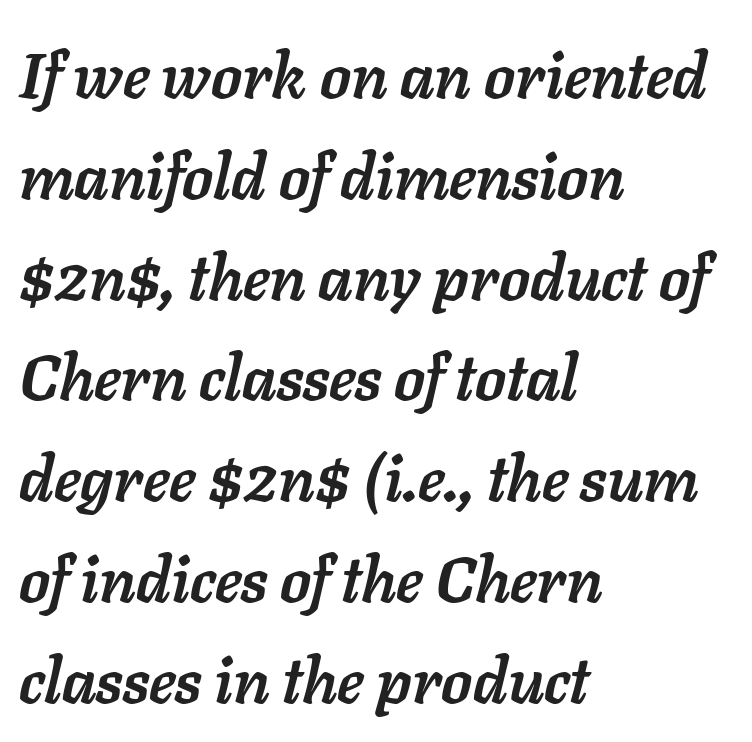
Line spacing here is normal. Is this a fixed-width face? No — the glyphs have proportional, varying widths. Typesetter's note: full bold, strokes at maximum text heaviness. In terms of posture, this sample is oblique.
